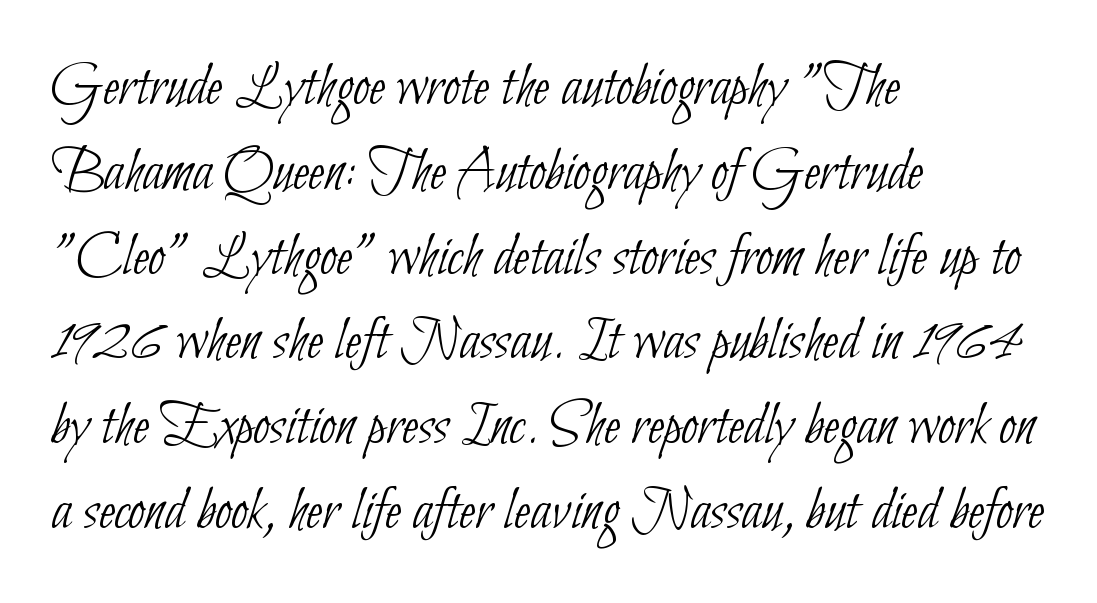
Is the letter spacing exaggerated? No — it looks like the ordinary default. Is the stroke heavy? The answer is a plain regular-or-lighter. Each new line begins a customary step beneath the previous one. Nope, no serifs anywhere on these letters.
